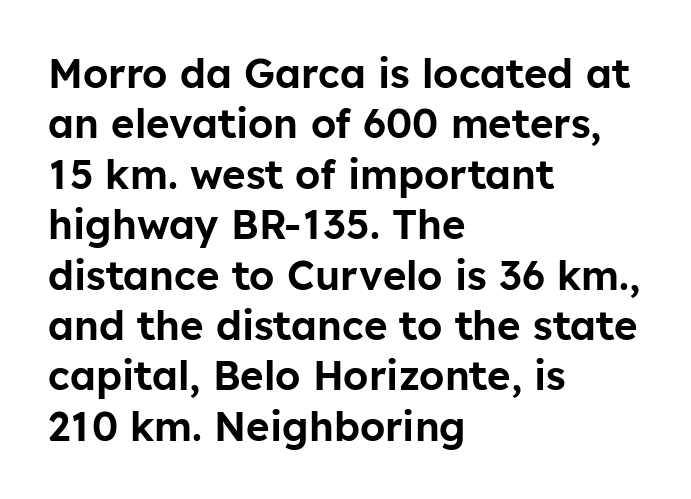
Q: Is the text italic (slanted)? A: No, it is upright.
Q: Is the typeface a serif or a sans-serif typeface? A: Sans-serif.
Q: Is the text underlined? A: No.
Q: How is the paragraph aligned? A: Left-aligned.
Q: Is the spacing between letters normal or unusually wide? A: Normal.
Q: Is the spacing between lines tight, normal or loose? A: Normal.
Q: Width (condensed, normal, or wide)? A: Normal.
Q: Stroke contrast? A: Low.
Q: x-height? A: Medium.
Q: Monospaced? A: No.
